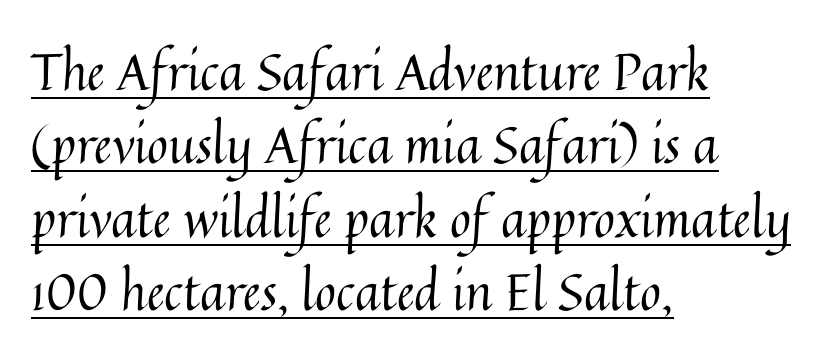
The image shows 51 px regular-weight type; set left-aligned, normal line spacing (1.44x), normal letter spacing, underlined; medium stroke contrast and a medium x-height.
